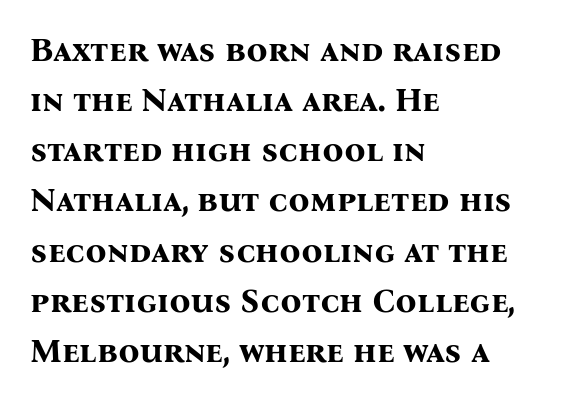
The passage shown is typed in a proportional face where columns would drift. The specimen reads as upright at a glance. This rendering uses left alignment, leaving the right contour irregular. The typeface chosen for these lines features serifs. Underlining? Definitely not there. A full-strength bold gives these letters their thick strokes.
